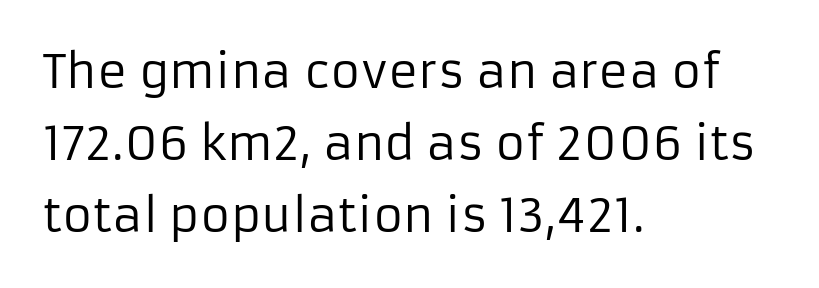
Quick note: interline space is typical. A clean baseline with only descenders dipping below it. Summary of weight: not heavy and not bold. The letters advance in unequal steps, a hallmark of proportional type. The rag falls on the right side of this text block. The passage shown has conventional tracking throughout.
